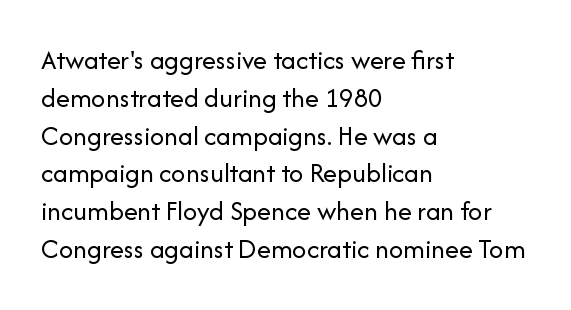
Summary of vertical rhythm: regular, with standard interline spacing. The strip under each line holds only bare page. Is this a fixed-width face? No — the glyphs have proportional, varying widths. What kind of face is this? One without serifs — a sans.
